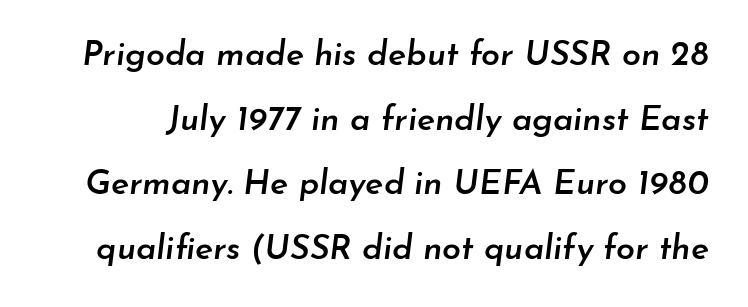
You could not count columns in this text — the font is proportionally spaced. The typography opts for an oblique posture over an upright one. Notice the wide empty band between every row — that's loose leading. Anything drawn beneath the words? Only blank space.
